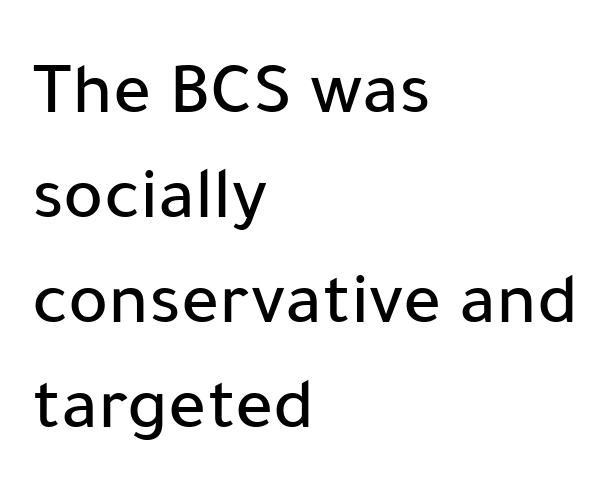
Q: Is the text italic (slanted)? A: No, it is upright.
Q: Is the typeface a serif or a sans-serif typeface? A: Sans-serif.
Q: Is the text underlined? A: No.
Q: How is the paragraph aligned? A: Left-aligned.
Q: Is the spacing between letters normal or unusually wide? A: Normal.
Q: Is the spacing between lines tight, normal or loose? A: Normal.
Q: Width (condensed, normal, or wide)? A: Normal.
Q: Stroke contrast? A: Low.
Q: x-height? A: Medium.
Q: Monospaced? A: No.
